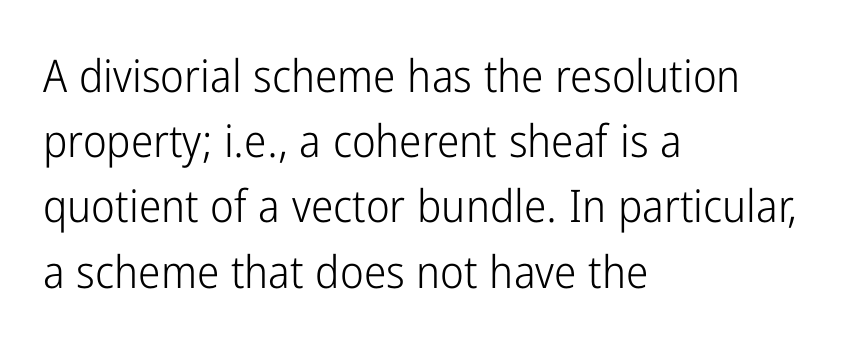
Q: Is the text bold? A: No.
Q: Is the text italic (slanted)? A: No, it is upright.
Q: Is the typeface a serif or a sans-serif typeface? A: Sans-serif.
Q: Is the text underlined? A: No.
Q: How is the paragraph aligned? A: Left-aligned.
Q: Is the spacing between letters normal or unusually wide? A: Normal.
Q: Is the spacing between lines tight, normal or loose? A: Normal.
Q: Width (condensed, normal, or wide)? A: Condensed.
Q: Stroke contrast? A: Low.
Q: x-height? A: Medium.
Q: Monospaced? A: No.
